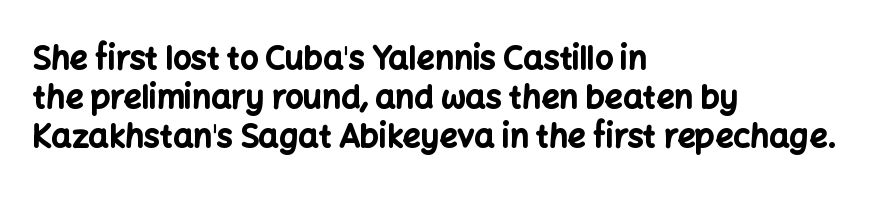
Q: Is the text bold? A: Yes.
Q: Is the text italic (slanted)? A: No, it is upright.
Q: Is the typeface a serif or a sans-serif typeface? A: Sans-serif.
Q: Is the text underlined? A: No.
Q: How is the paragraph aligned? A: Left-aligned.
Q: Is the spacing between letters normal or unusually wide? A: Normal.
Q: Width (condensed, normal, or wide)? A: Normal.
Q: Stroke contrast? A: Low.
Q: x-height? A: Medium.
Q: Monospaced? A: No.
